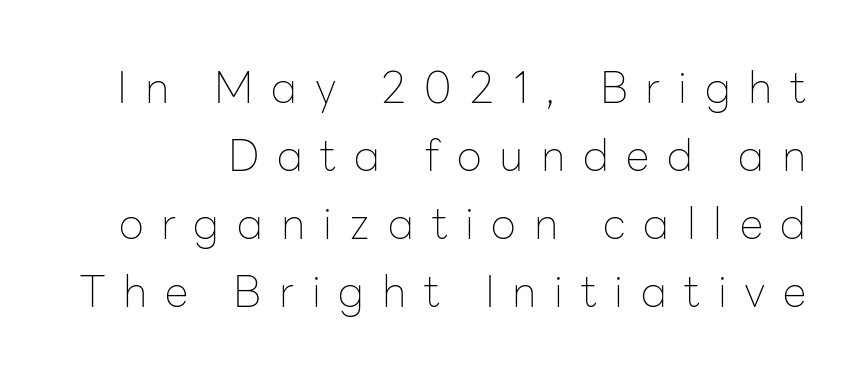
Q: Is the text bold? A: No.
Q: Is the text italic (slanted)? A: No, it is upright.
Q: Is the typeface a serif or a sans-serif typeface? A: Sans-serif.
Q: Is the text underlined? A: No.
Q: Is the spacing between letters normal or unusually wide? A: Unusually wide.
Q: Is the spacing between lines tight, normal or loose? A: Normal.
Q: Width (condensed, normal, or wide)? A: Normal.
Q: Stroke contrast? A: Low.
Q: x-height? A: Medium.
Q: Monospaced? A: No.
